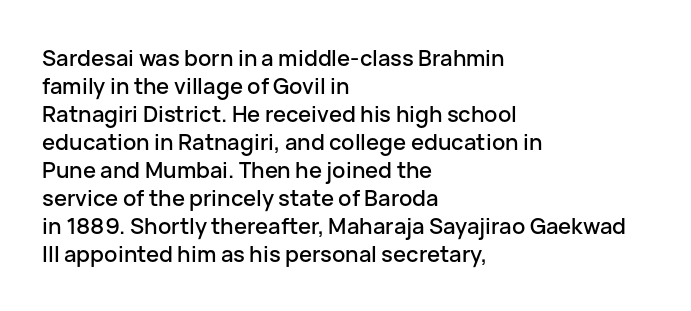
Q: Is the text italic (slanted)? A: No, it is upright.
Q: Is the text underlined? A: No.
Q: How is the paragraph aligned? A: Left-aligned.
Q: Is the spacing between letters normal or unusually wide? A: Normal.
Q: Is the spacing between lines tight, normal or loose? A: Normal.
